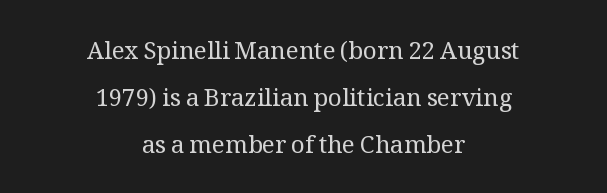
Q: Is the text bold? A: No.
Q: Is the text italic (slanted)? A: No, it is upright.
Q: Is the text underlined? A: No.
Q: How is the paragraph aligned? A: Centered.
Q: Is the spacing between letters normal or unusually wide? A: Normal.
Q: Is the spacing between lines tight, normal or loose? A: Loose.
